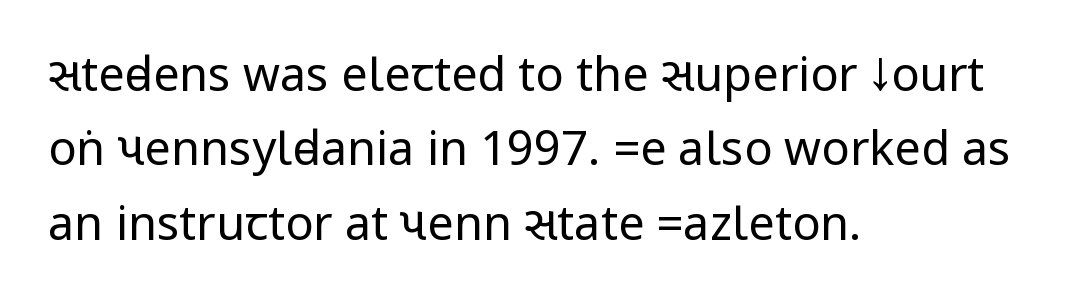
{"serif": "no", "italic": "no", "bold": "no", "weight": "regular", "width": "condensed", "stroke_contrast": "low", "underline": "no", "align": "left", "line_spacing": "normal", "line_spacing_ratio": 1.58, "letter_spacing": "normal", "letter_spacing_em": 0.0, "glyph_px": 47}
